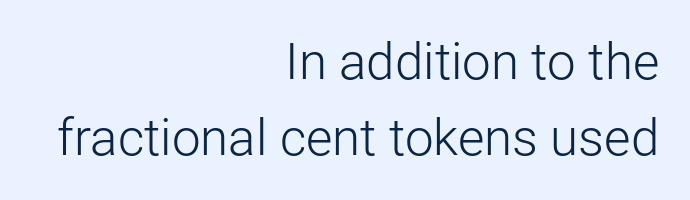
Grotesque or geometric, the face here clearly has no serifs. The axis of the letterforms is exactly vertical. Nothing unusual about the tracking: characters are spaced as the font intends. Spacing verdict: proportional, widths tailored to each character.
